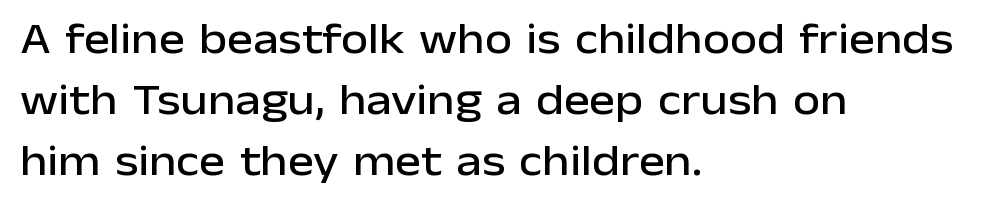
{"serif": "no", "italic": "no", "width": "normal", "stroke_contrast": "low", "x_height": "medium", "monospaced": "no", "underline": "no", "align": "left", "line_spacing": "normal", "line_spacing_ratio": 1.39, "letter_spacing": "normal", "letter_spacing_em": 0.0, "glyph_px": 44}
